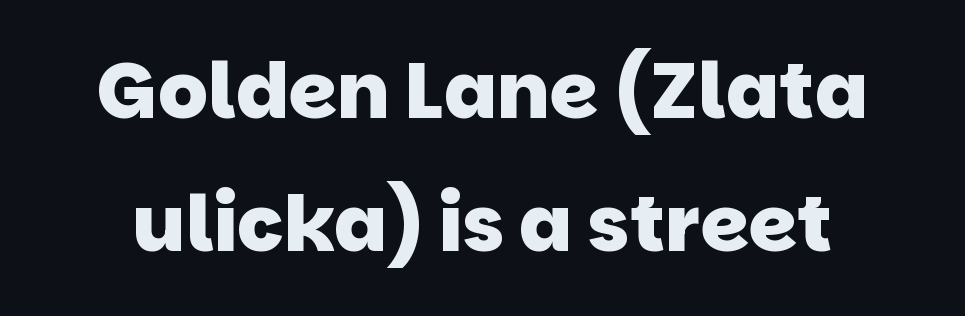
Chunky letters — that's bold for sure. This rendering employs a face without finishing strokes, i.e., a sans-serif. This sample has the flowing, uneven cadence of proportional lettering. Standard letterfit; no display-style spreading of the glyphs.
